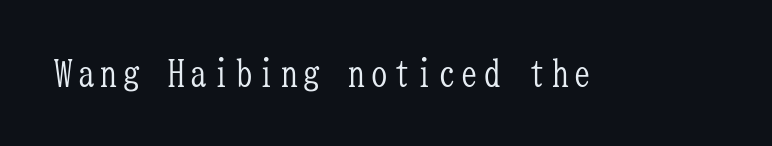
{"serif": "yes", "italic": "no", "bold": "no", "weight": "light", "width": "condensed", "stroke_contrast": "low", "x_height": "medium", "monospaced": "yes", "underline": "no", "glyph_px": 37}
